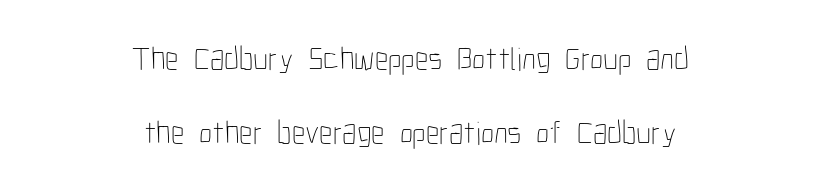
The image shows 33 px thin, condensed type, upright; set centered, loose line spacing (2.23x), normal letter spacing, not underlined; low stroke contrast and a medium x-height.
